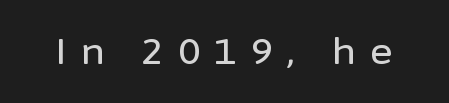
{"serif": "no", "italic": "no", "width": "normal", "stroke_contrast": "low", "x_height": "medium", "monospaced": "no", "underline": "no", "letter_spacing": "wide", "letter_spacing_em": 0.4, "glyph_px": 35}
